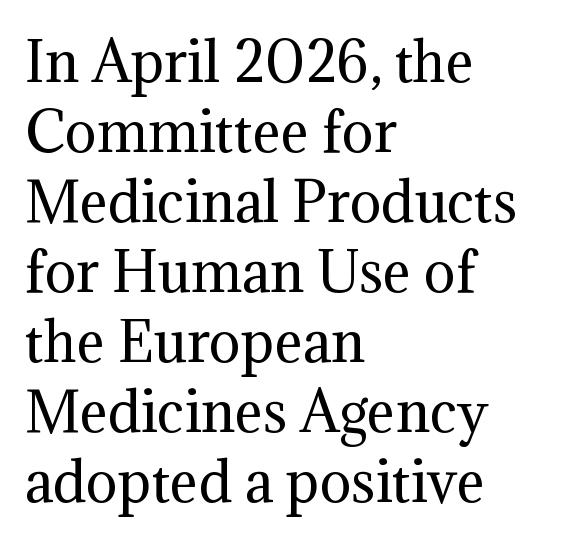
On a weight scale, this lands at 450 or below. This sample keeps an unexceptional amount of space between lines. When letters stand straight like this, we call the style roman or upright. Does extra space separate the letters? No, they use regular spacing. Here the designer chose a conventional face with non-uniform glyph widths. The glyphs are unaccompanied by any horizontal stroke below them.
